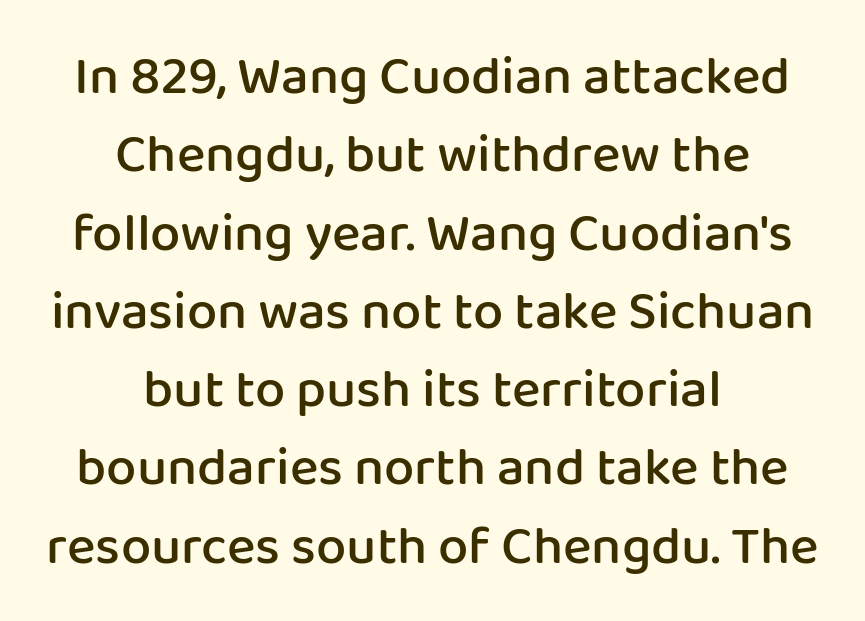
The image shows 54 px semibold sans-serif type, upright; set centered, normal line spacing (1.45x), normal letter spacing, not underlined; low stroke contrast and a medium x-height.
